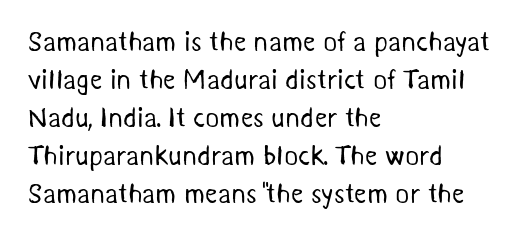
Q: Is the text bold? A: No.
Q: Is the text underlined? A: No.
Q: How is the paragraph aligned? A: Left-aligned.
Q: Is the spacing between letters normal or unusually wide? A: Normal.
Q: Is the spacing between lines tight, normal or loose? A: Normal.
